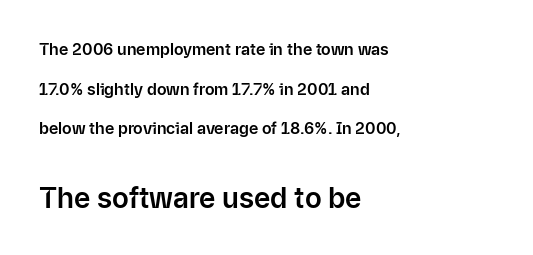
{"serif": "no", "italic": "no", "width": "normal", "stroke_contrast": "low", "x_height": "medium", "monospaced": "no", "underline": "no", "align": "left", "line_spacing": "loose", "line_spacing_ratio": 2.48, "letter_spacing": "normal", "letter_spacing_em": 0.0, "larger_block": "second", "size_ratio": 1.75, "glyph_px": 28}
